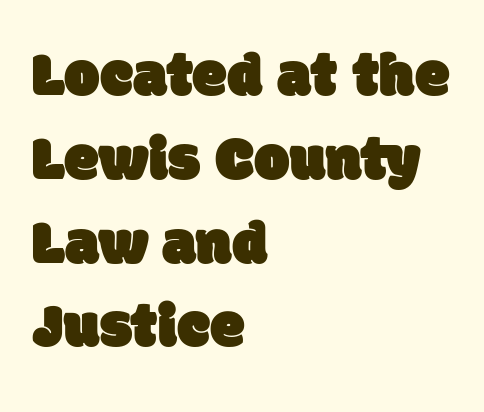
Short and long lines alike share a common starting point at left. Regular leading. Letterform terminals end flat and unadorned throughout the passage. You could call the tracking neutral — neither tight nor loose. Bare-footed words on every line. A typesetter would call this proportional, since set widths differ per character.
